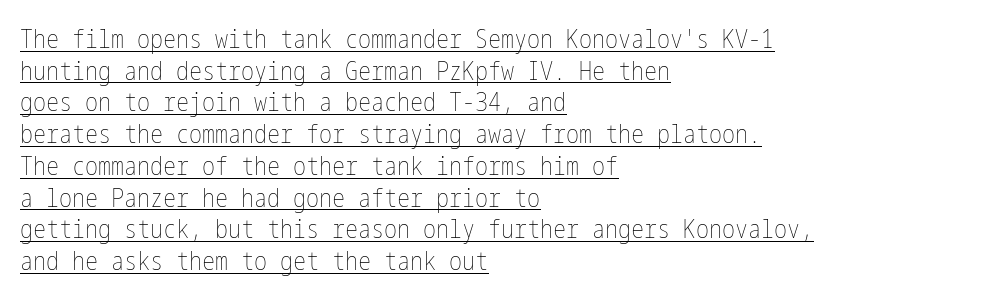
{"italic": "no", "bold": "no", "underline": "yes", "align": "left", "line_spacing_ratio": 1.22, "letter_spacing": "normal", "letter_spacing_em": 0.0, "glyph_px": 26}
